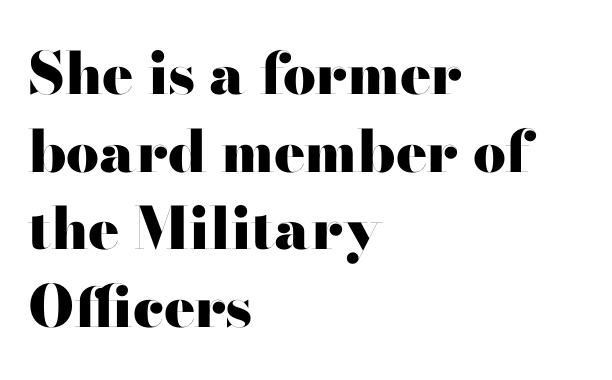
Q: Is the text bold? A: Yes.
Q: Is the text italic (slanted)? A: No, it is upright.
Q: Is the typeface a serif or a sans-serif typeface? A: Sans-serif.
Q: Is the text underlined? A: No.
Q: How is the paragraph aligned? A: Left-aligned.
Q: Is the spacing between letters normal or unusually wide? A: Normal.
Q: Is the spacing between lines tight, normal or loose? A: Normal.
Q: Width (condensed, normal, or wide)? A: Wide.
Q: Stroke contrast? A: High.
Q: x-height? A: Small.
Q: Monospaced? A: No.
